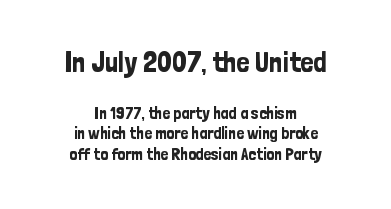
{"serif": "no", "italic": "no", "width": "condensed", "stroke_contrast": "low", "x_height": "medium", "monospaced": "no", "underline": "no", "align": "center", "line_spacing_ratio": 1.2, "letter_spacing": "normal", "letter_spacing_em": 0.0, "larger_block": "first", "size_ratio": 1.71, "glyph_px": 29}
